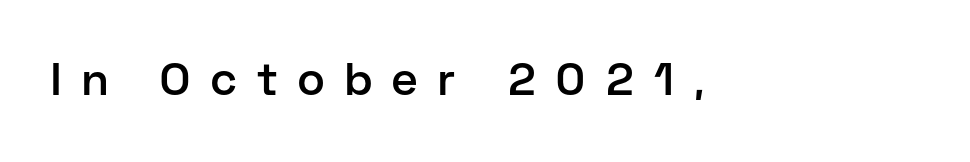
Each word looks stretched out because of the extra space between its letters. Semibold letterforms, between regular and bold. Is this a sans? Yes — the strokes have no serifs. Descenders are the only things crossing below the line. Notice how the stems are strictly vertical — no italics here.
